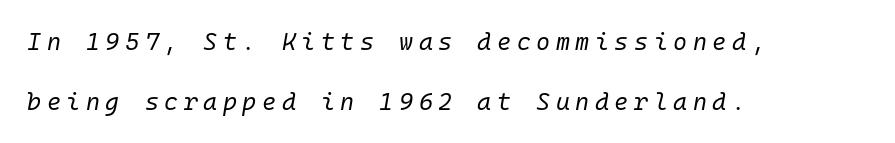
{"italic": "yes", "lean": "right", "slant_degrees": 10, "bold": "no", "underline": "no", "align": "left", "line_spacing": "loose", "line_spacing_ratio": 2.48, "letter_spacing": "wide", "letter_spacing_em": 0.23, "glyph_px": 24}
